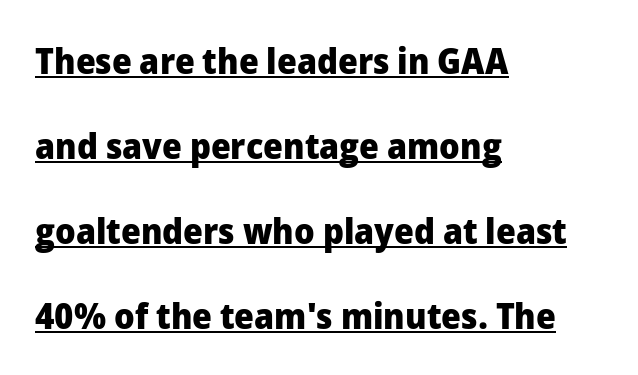
The typesetting leans heavy: a genuine bold. Does the lettering tilt? It doesn't — this is upright. Widely set lines give the paragraph a tall, airy silhouette. Teacher's note: observe the even left margin — that is flush-left alignment. A typesetter would label this face a sans.
